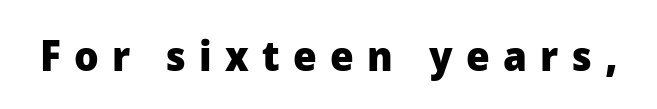
Q: Is the text bold? A: Yes.
Q: Is the text italic (slanted)? A: No, it is upright.
Q: Is the typeface a serif or a sans-serif typeface? A: Sans-serif.
Q: Is the text underlined? A: No.
Q: Is the spacing between letters normal or unusually wide? A: Unusually wide.
Q: Width (condensed, normal, or wide)? A: Normal.
Q: Stroke contrast? A: Low.
Q: x-height? A: Medium.
Q: Monospaced? A: No.
